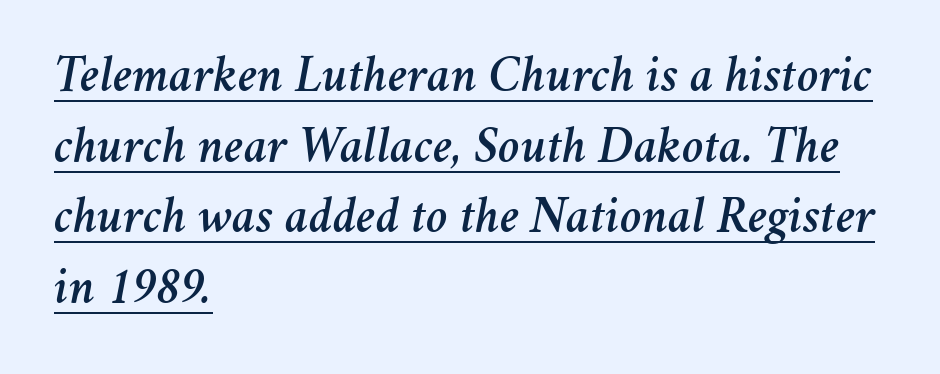
The image shows 52 px text type, italic (leaning right); set left-aligned, normal line spacing (1.36x), normal letter spacing, underlined; medium stroke contrast and a medium x-height.
